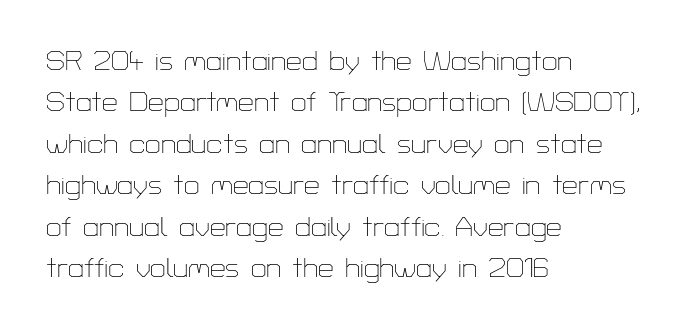
Q: Is the text bold? A: No.
Q: Is the text italic (slanted)? A: No, it is upright.
Q: Is the typeface a serif or a sans-serif typeface? A: Sans-serif.
Q: Is the text underlined? A: No.
Q: How is the paragraph aligned? A: Left-aligned.
Q: Is the spacing between letters normal or unusually wide? A: Normal.
Q: Is the spacing between lines tight, normal or loose? A: Normal.
Q: Width (condensed, normal, or wide)? A: Normal.
Q: Stroke contrast? A: Low.
Q: x-height? A: Medium.
Q: Monospaced? A: No.
